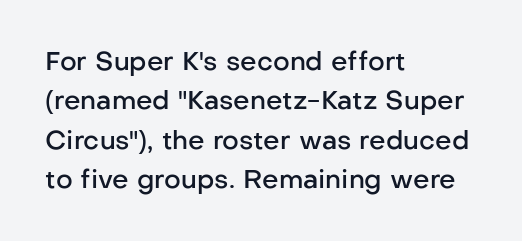
{"italic": "no", "bold": "semi", "underline": "no", "align": "left", "line_spacing": "normal", "line_spacing_ratio": 1.51, "letter_spacing": "normal", "letter_spacing_em": 0.0, "glyph_px": 26}
